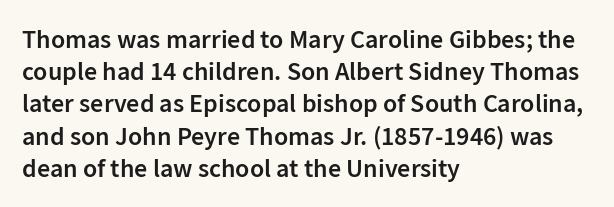
Italic? Not at all — the glyphs are vertical. The space beneath each line is pristine and unruled. Stems and bowls a touch heavier than normal — semibold. The paragraph shown leans on its left margin.
